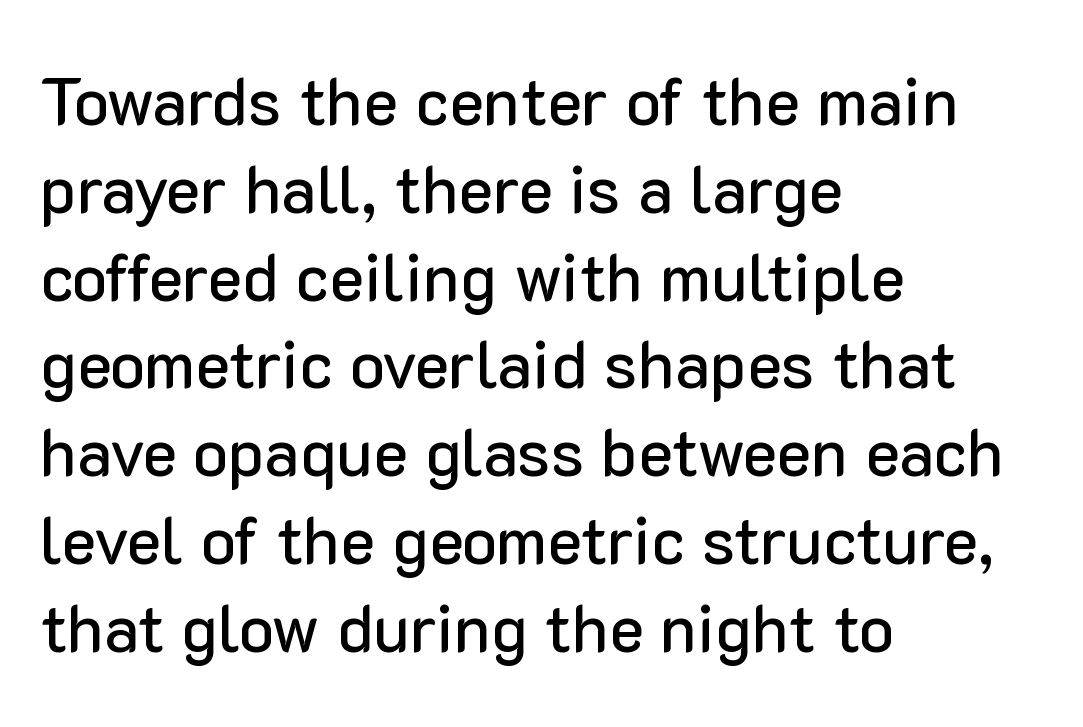
The image shows 66 px sans-serif type, upright; set left-aligned, normal line spacing (1.33x), normal letter spacing, not underlined; low stroke contrast and a medium x-height.
